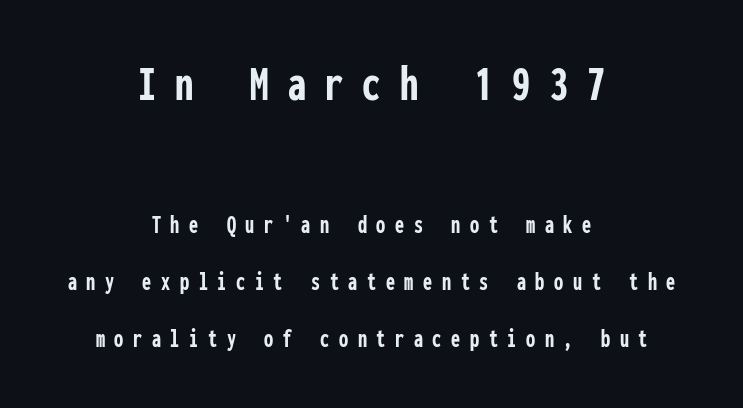
Q: Is the text bold? A: Yes.
Q: Is the text italic (slanted)? A: No, it is upright.
Q: Is the typeface a serif or a sans-serif typeface? A: Sans-serif.
Q: Is the text underlined? A: No.
Q: How is the paragraph aligned? A: Centered.
Q: Is the spacing between letters normal or unusually wide? A: Unusually wide.
Q: Is the spacing between lines tight, normal or loose? A: Loose.
Q: Which block of text is set in a larger size, the first (top) or the second (bottom)? A: The first (top) one.
Q: Width (condensed, normal, or wide)? A: Condensed.
Q: Stroke contrast? A: Low.
Q: x-height? A: Medium.
Q: Monospaced? A: Yes.
